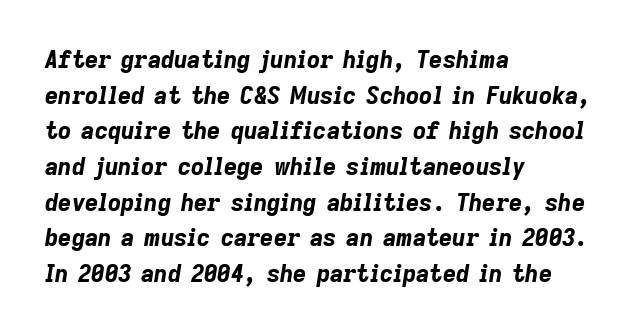
{"italic": "yes", "lean": "right", "slant_degrees": 9, "bold": "yes", "underline": "no", "align": "left", "line_spacing": "normal", "line_spacing_ratio": 1.55, "letter_spacing": "normal", "letter_spacing_em": 0.0, "glyph_px": 23}
